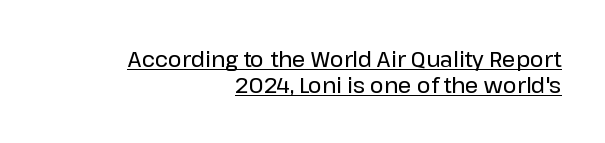
{"italic": "no", "underline": "yes", "align": "right", "line_spacing_ratio": 1.23, "letter_spacing": "normal", "letter_spacing_em": 0.0, "glyph_px": 21}
